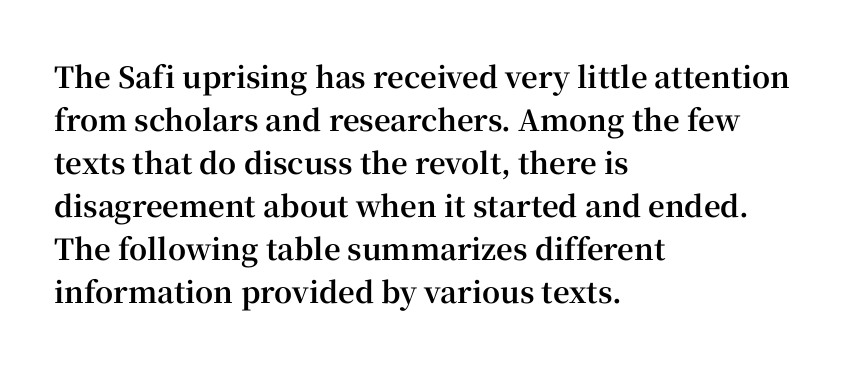
{"serif": "yes", "italic": "no", "bold": "yes", "weight": "bold", "width": "normal", "stroke_contrast": "high", "x_height": "medium", "monospaced": "no", "underline": "no", "align": "left", "line_spacing": "normal", "line_spacing_ratio": 1.48, "letter_spacing": "normal", "letter_spacing_em": 0.0, "glyph_px": 29}
